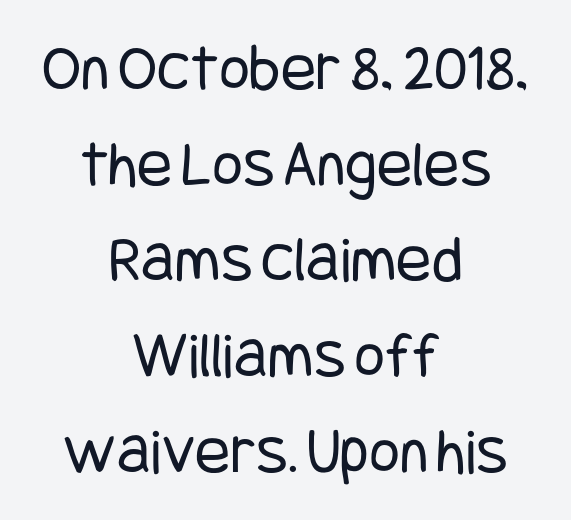
The image shows 66 px regular-weight, condensed sans-serif type, upright; set centered, normal line spacing (1.45x), normal letter spacing, not underlined; low stroke contrast and a large x-height.
